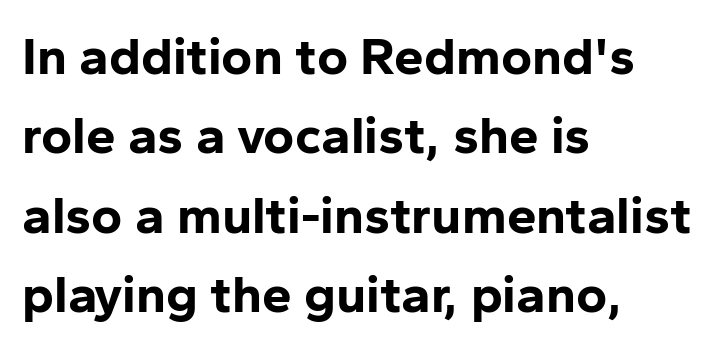
Q: Is the text bold? A: Yes.
Q: Is the text italic (slanted)? A: No, it is upright.
Q: Is the typeface a serif or a sans-serif typeface? A: Sans-serif.
Q: Is the text underlined? A: No.
Q: How is the paragraph aligned? A: Left-aligned.
Q: Is the spacing between letters normal or unusually wide? A: Normal.
Q: Is the spacing between lines tight, normal or loose? A: Normal.
Q: Width (condensed, normal, or wide)? A: Normal.
Q: Stroke contrast? A: Low.
Q: x-height? A: Medium.
Q: Monospaced? A: No.
